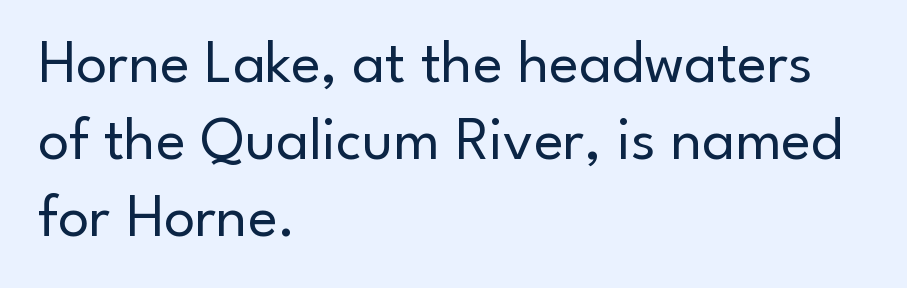
Q: Is the text bold? A: No.
Q: Is the text italic (slanted)? A: No, it is upright.
Q: Is the typeface a serif or a sans-serif typeface? A: Sans-serif.
Q: Is the text underlined? A: No.
Q: How is the paragraph aligned? A: Left-aligned.
Q: Is the spacing between letters normal or unusually wide? A: Normal.
Q: Width (condensed, normal, or wide)? A: Normal.
Q: Stroke contrast? A: Low.
Q: x-height? A: Small.
Q: Monospaced? A: No.
